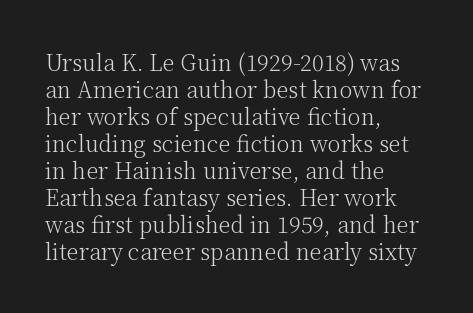
Q: Is the text bold? A: No.
Q: Is the text italic (slanted)? A: No, it is upright.
Q: Is the text underlined? A: No.
Q: How is the paragraph aligned? A: Left-aligned.
Q: Is the spacing between letters normal or unusually wide? A: Normal.
